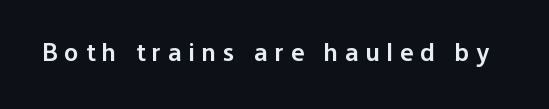
{"italic": "no", "bold": "semi", "underline": "no", "letter_spacing": "wide", "letter_spacing_em": 0.27, "glyph_px": 26}
